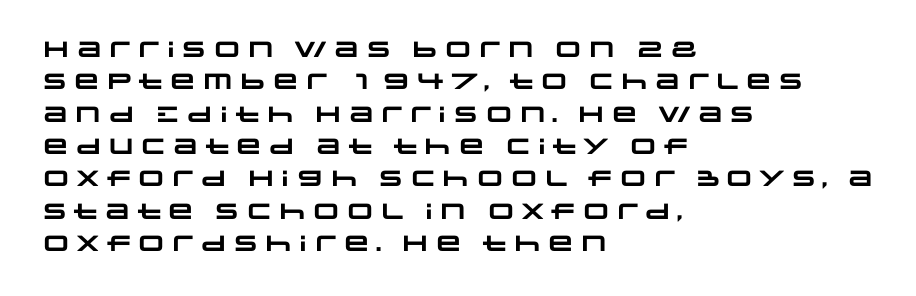
Q: Is the text bold? A: Yes.
Q: Is the text underlined? A: No.
Q: How is the paragraph aligned? A: Left-aligned.
Q: Is the spacing between letters normal or unusually wide? A: Normal.
Q: Is the spacing between lines tight, normal or loose? A: Normal.
